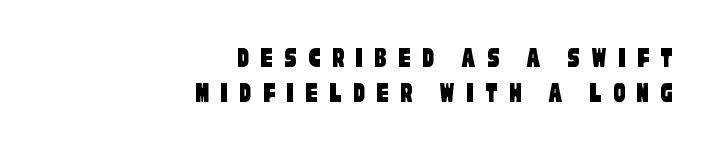
{"serif": "no", "width": "condensed", "stroke_contrast": "low", "x_height": "large", "monospaced": "no", "underline": "no", "align": "right", "line_spacing_ratio": 1.18, "letter_spacing": "wide", "letter_spacing_em": 0.37, "glyph_px": 30}
